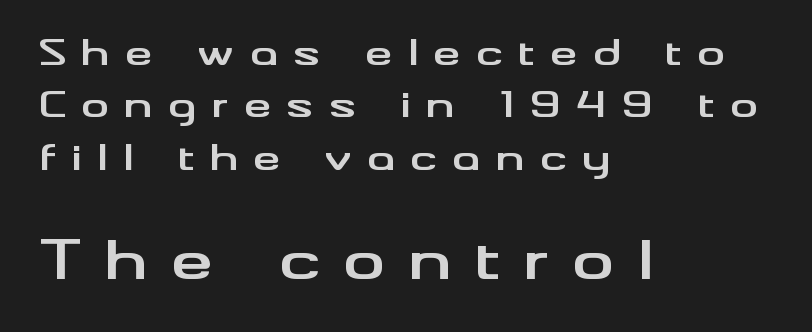
Q: Is the text bold? A: Yes.
Q: Is the text italic (slanted)? A: No, it is upright.
Q: Is the typeface a serif or a sans-serif typeface? A: Sans-serif.
Q: Is the text underlined? A: No.
Q: How is the paragraph aligned? A: Left-aligned.
Q: Is the spacing between letters normal or unusually wide? A: Unusually wide.
Q: Is the spacing between lines tight, normal or loose? A: Normal.
Q: Which block of text is set in a larger size, the first (top) or the second (bottom)? A: The second (bottom) one.
Q: Width (condensed, normal, or wide)? A: Wide.
Q: Stroke contrast? A: Medium.
Q: x-height? A: Small.
Q: Monospaced? A: No.
